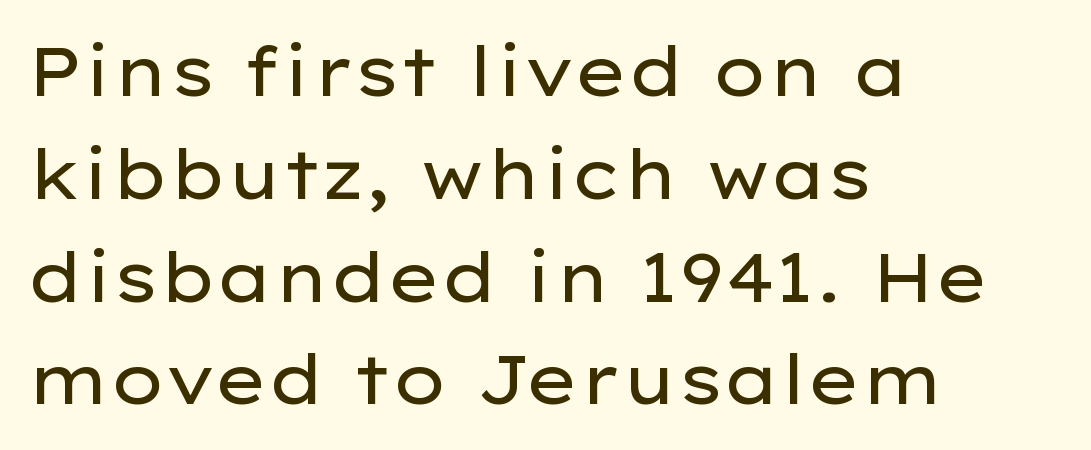
Q: Is the text bold? A: No.
Q: Is the text italic (slanted)? A: No, it is upright.
Q: Is the typeface a serif or a sans-serif typeface? A: Sans-serif.
Q: Is the text underlined? A: No.
Q: How is the paragraph aligned? A: Left-aligned.
Q: Is the spacing between letters normal or unusually wide? A: Normal.
Q: Is the spacing between lines tight, normal or loose? A: Normal.
Q: Width (condensed, normal, or wide)? A: Wide.
Q: Stroke contrast? A: Low.
Q: x-height? A: Medium.
Q: Monospaced? A: No.
